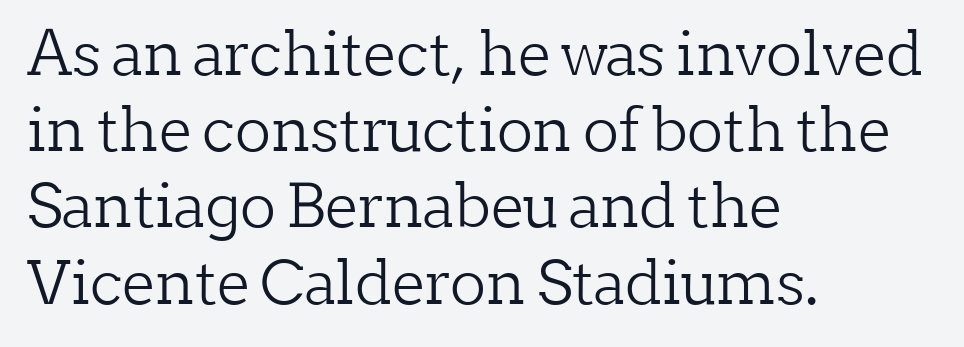
The image shows 60 px light serif type, upright; set left-aligned, normal line spacing (1.27x), normal letter spacing, not underlined; low stroke contrast and a medium x-height.
